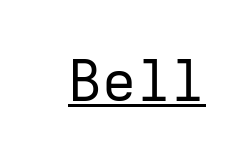
The image shows 57 px regular-weight sans-serif type, upright, monospaced; set normal letter spacing, underlined; low stroke contrast and a medium x-height.
